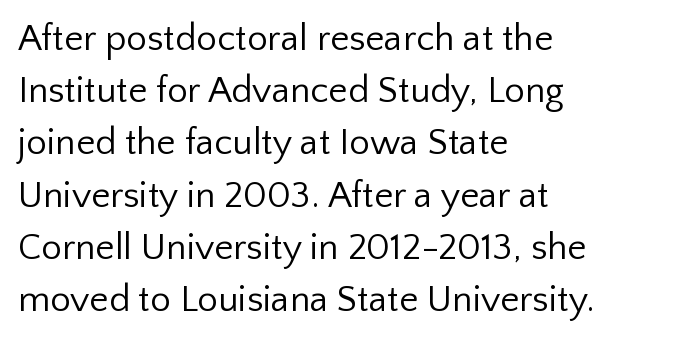
{"serif": "no", "italic": "no", "bold": "no", "weight": "regular", "width": "normal", "stroke_contrast": "low", "x_height": "medium", "monospaced": "no", "underline": "no", "align": "left", "line_spacing": "normal", "line_spacing_ratio": 1.41, "letter_spacing": "normal", "letter_spacing_em": 0.0, "glyph_px": 37}
